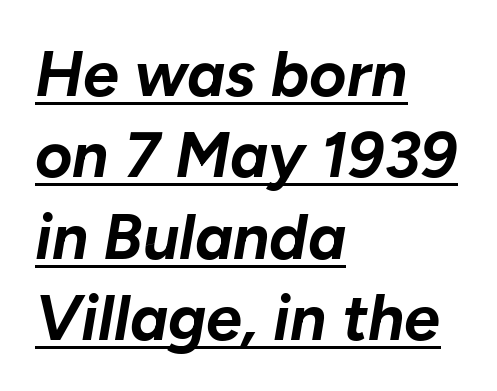
The image shows 64 px bold type, italic (leaning right); set left-aligned, normal line spacing (1.27x), normal letter spacing, underlined; low stroke contrast and a medium x-height.
